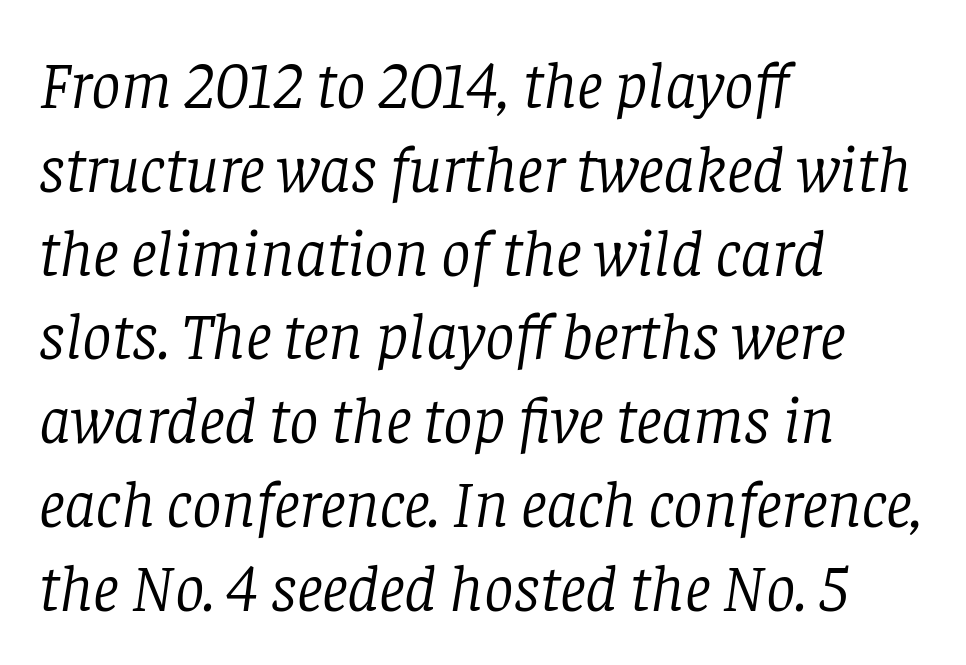
{"serif": "yes", "italic": "yes", "lean": "right", "slant_degrees": 8, "bold": "no", "weight": "light", "width": "normal", "stroke_contrast": "low", "x_height": "large", "monospaced": "no", "underline": "no", "align": "left", "line_spacing": "normal", "line_spacing_ratio": 1.27, "letter_spacing": "normal", "letter_spacing_em": 0.0, "glyph_px": 66}
